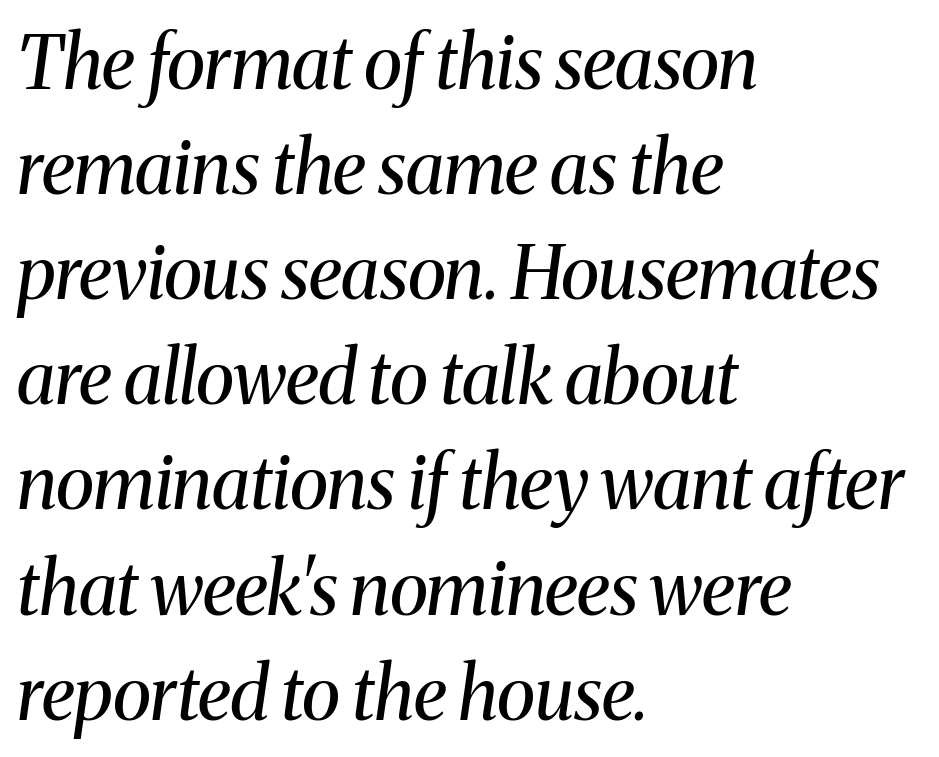
{"serif": "yes", "italic": "yes", "lean": "right", "slant_degrees": 8, "bold": "no", "weight": "regular", "width": "normal", "stroke_contrast": "medium", "x_height": "medium", "monospaced": "no", "underline": "no", "align": "left", "line_spacing": "normal", "line_spacing_ratio": 1.44, "letter_spacing": "normal", "letter_spacing_em": 0.0, "glyph_px": 73}
